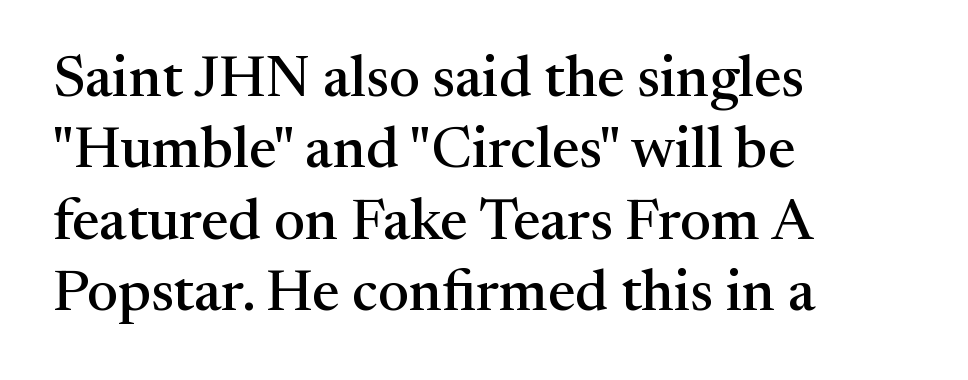
Q: Is the text italic (slanted)? A: No, it is upright.
Q: Is the typeface a serif or a sans-serif typeface? A: Serif.
Q: Is the text underlined? A: No.
Q: How is the paragraph aligned? A: Left-aligned.
Q: Is the spacing between letters normal or unusually wide? A: Normal.
Q: Width (condensed, normal, or wide)? A: Normal.
Q: Stroke contrast? A: Medium.
Q: x-height? A: Medium.
Q: Monospaced? A: No.
